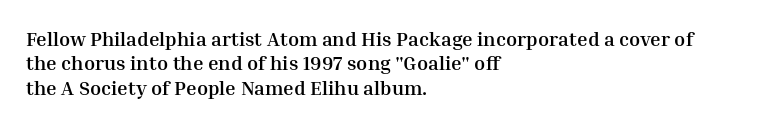
Q: Is the text bold? A: Yes.
Q: Is the text italic (slanted)? A: No, it is upright.
Q: Is the text underlined? A: No.
Q: How is the paragraph aligned? A: Left-aligned.
Q: Is the spacing between letters normal or unusually wide? A: Normal.
